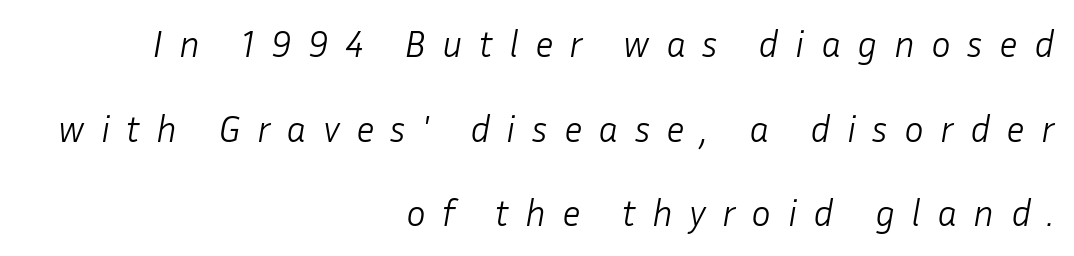
The image shows 37 px light type, italic (leaning right); set right-aligned, loose line spacing (2.29x), unusually wide letter spacing (+0.44 em), not underlined; low stroke contrast and a medium x-height.
